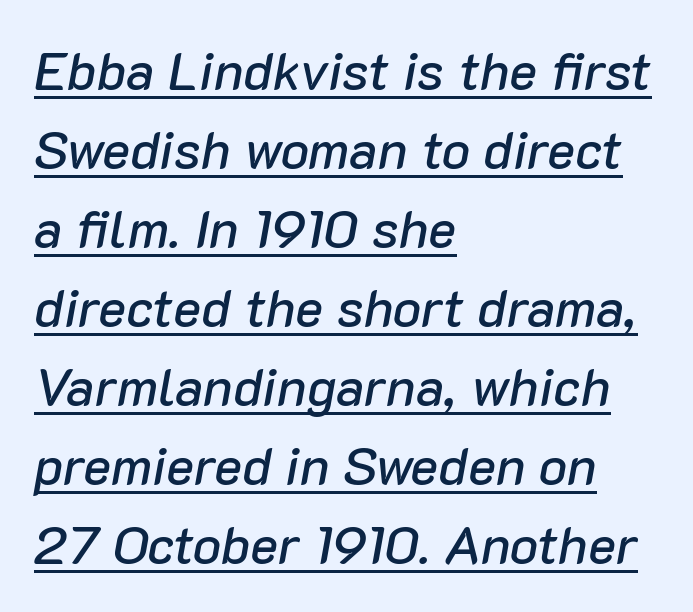
The letters advance in unequal steps, a hallmark of proportional type. Check the space under the baseline: a stroke is drawn there. Interline gaps are of average width in this sample. If you drew a line through each stem, it would be angled. Teacher's note: observe the even left margin — that is flush-left alignment.
